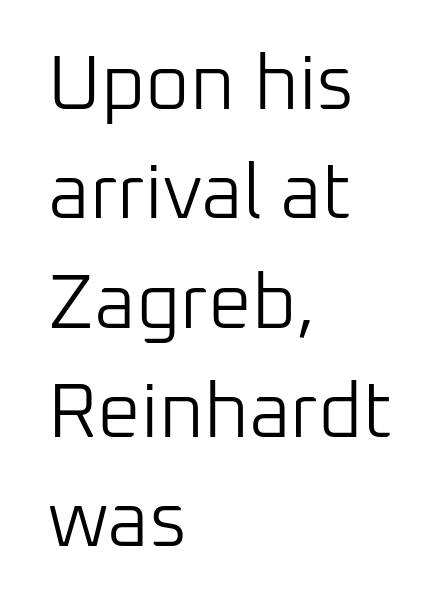
The image shows 77 px light sans-serif type, upright; set left-aligned, normal line spacing (1.42x), normal letter spacing, not underlined; low stroke contrast and a medium x-height.
